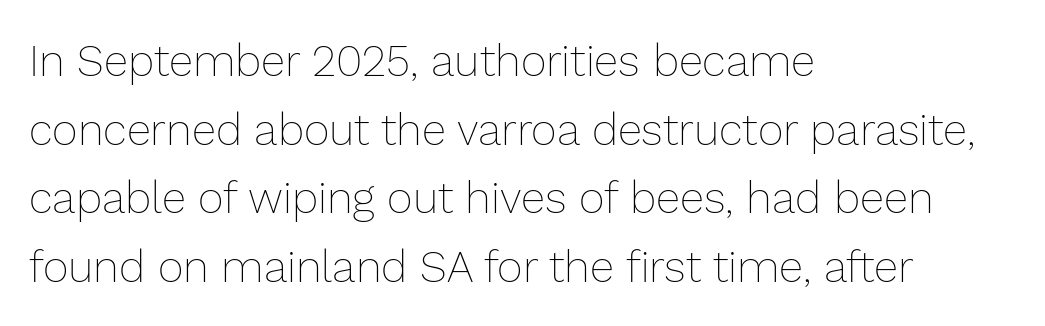
This rendering uses left alignment, leaving the right contour irregular. Letter spacing: default. In terms of leading, this rendering sits right in the middle. Letters have the restrained weight of plain body copy at most. This sample uses an upright cut, with every glyph sitting square on the baseline. Underlining? Definitely not there.
